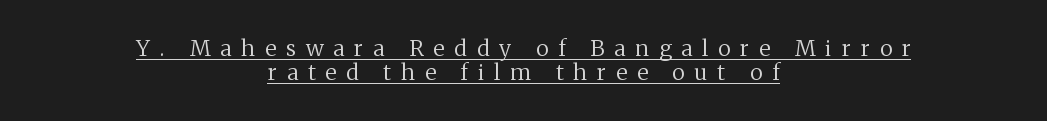
Q: Is the text bold? A: No.
Q: Is the text italic (slanted)? A: No, it is upright.
Q: Is the text underlined? A: Yes.
Q: How is the paragraph aligned? A: Centered.
Q: Is the spacing between letters normal or unusually wide? A: Unusually wide.
Q: Is the spacing between lines tight, normal or loose? A: Tight.
